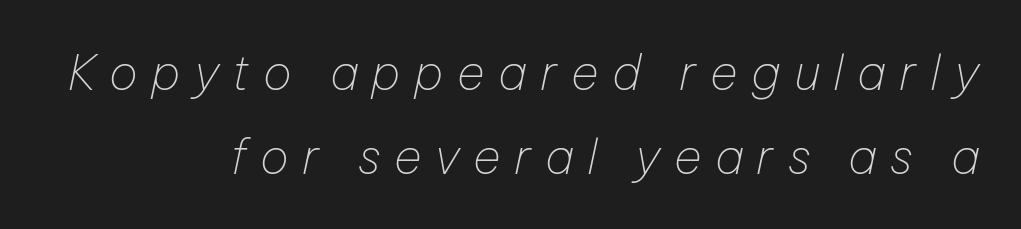
The passage shown is not bold in any degree. Italic? Definitely — the glyphs are oblique. The typesetter chose a ragged-left arrangement here. Spacing verdict: proportional, widths tailored to each character. Anything drawn beneath the words? Only blank space. Inter-character spacing is expanded well beyond the font's built-in metrics.
